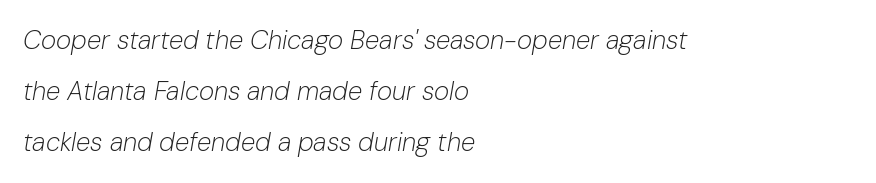
{"italic": "yes", "lean": "right", "slant_degrees": 10, "bold": "no", "underline": "no", "align": "left", "line_spacing": "loose", "line_spacing_ratio": 1.96, "letter_spacing": "normal", "letter_spacing_em": 0.0, "glyph_px": 26}
